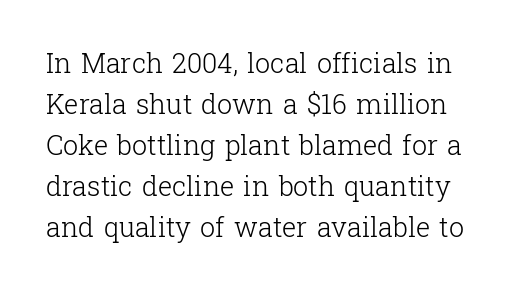
Q: Is the text bold? A: No.
Q: Is the text italic (slanted)? A: No, it is upright.
Q: Is the text underlined? A: No.
Q: Is the spacing between letters normal or unusually wide? A: Normal.
Q: Is the spacing between lines tight, normal or loose? A: Normal.
